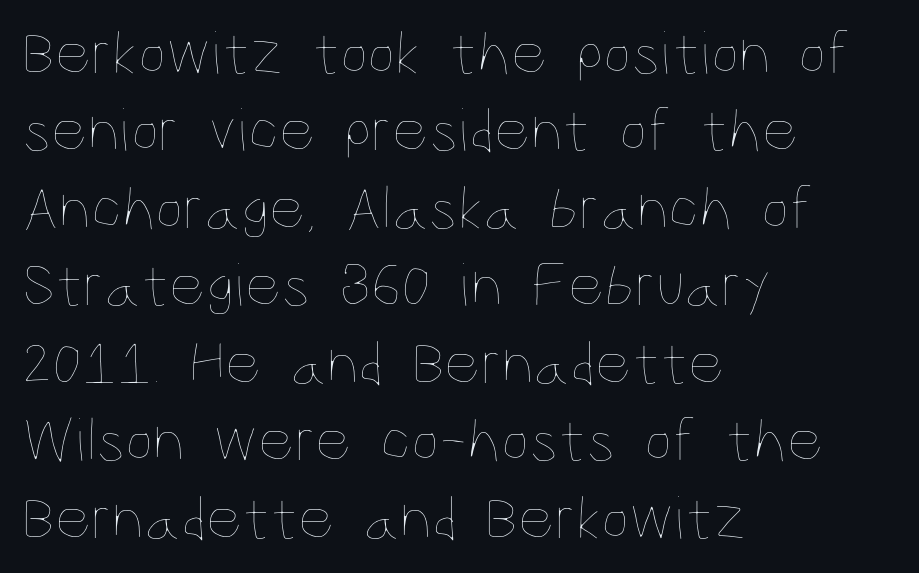
Q: Is the text bold? A: No.
Q: Is the text italic (slanted)? A: No, it is upright.
Q: Is the text underlined? A: No.
Q: How is the paragraph aligned? A: Left-aligned.
Q: Is the spacing between letters normal or unusually wide? A: Normal.
Q: Width (condensed, normal, or wide)? A: Condensed.
Q: Stroke contrast? A: Low.
Q: x-height? A: Large.
Q: Monospaced? A: No.
